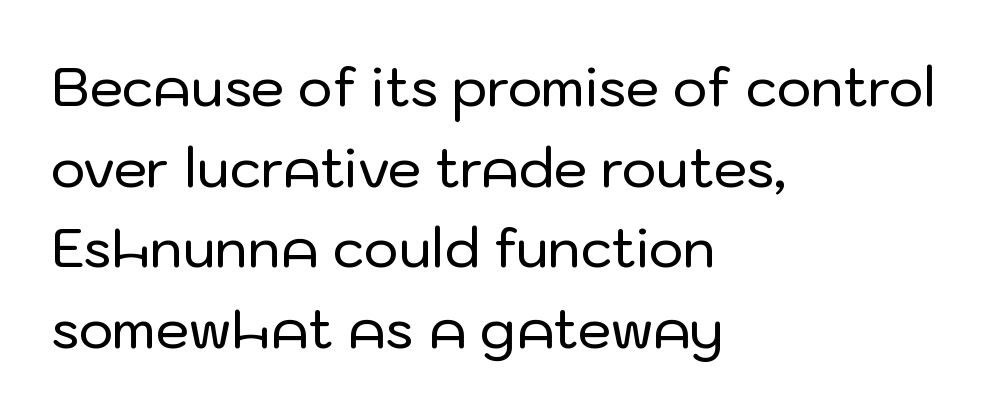
{"serif": "no", "italic": "no", "width": "normal", "stroke_contrast": "low", "x_height": "medium", "monospaced": "no", "underline": "no", "align": "left", "line_spacing": "normal", "line_spacing_ratio": 1.52, "letter_spacing": "normal", "letter_spacing_em": 0.0, "glyph_px": 53}
